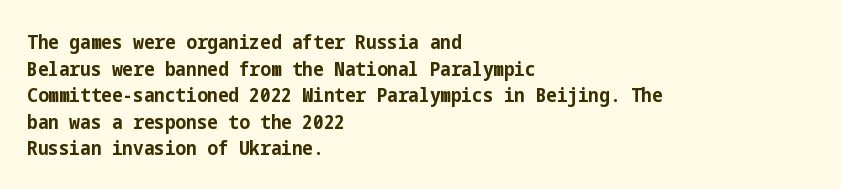
The image shows 20 px bold type, upright; set left-aligned, normal line spacing (1.33x), normal letter spacing, not underlined.
